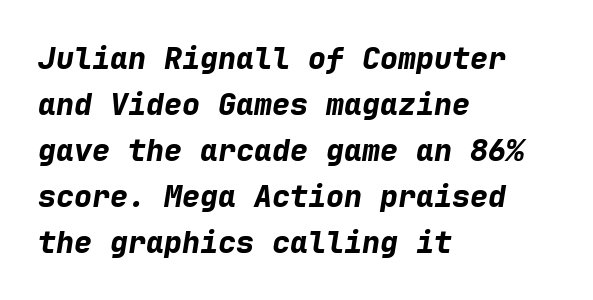
{"italic": "yes", "lean": "right", "slant_degrees": 9, "bold": "yes", "weight": "bold", "width": "normal", "stroke_contrast": "low", "x_height": "medium", "monospaced": "yes", "underline": "no", "align": "left", "line_spacing": "normal", "line_spacing_ratio": 1.53, "letter_spacing": "normal", "letter_spacing_em": 0.0, "glyph_px": 30}
